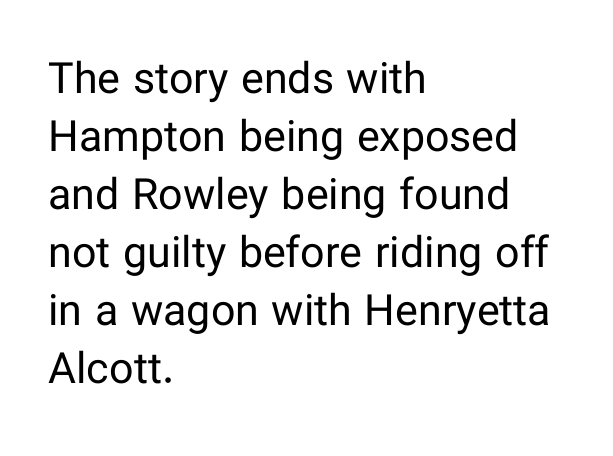
The image shows 43 px regular-weight sans-serif type, upright; set left-aligned, normal line spacing (1.35x), normal letter spacing, not underlined; low stroke contrast and a medium x-height.
